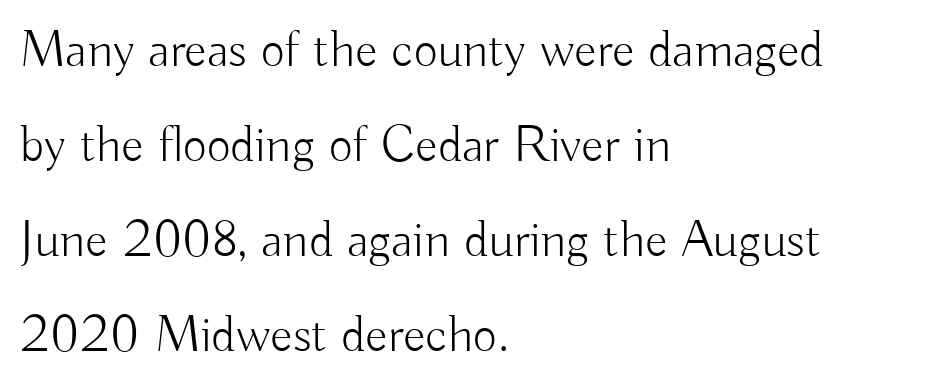
Q: Is the text bold? A: No.
Q: Is the text italic (slanted)? A: No, it is upright.
Q: Is the typeface a serif or a sans-serif typeface? A: Sans-serif.
Q: Is the text underlined? A: No.
Q: How is the paragraph aligned? A: Left-aligned.
Q: Is the spacing between letters normal or unusually wide? A: Normal.
Q: Width (condensed, normal, or wide)? A: Normal.
Q: Stroke contrast? A: Low.
Q: x-height? A: Small.
Q: Monospaced? A: No.
